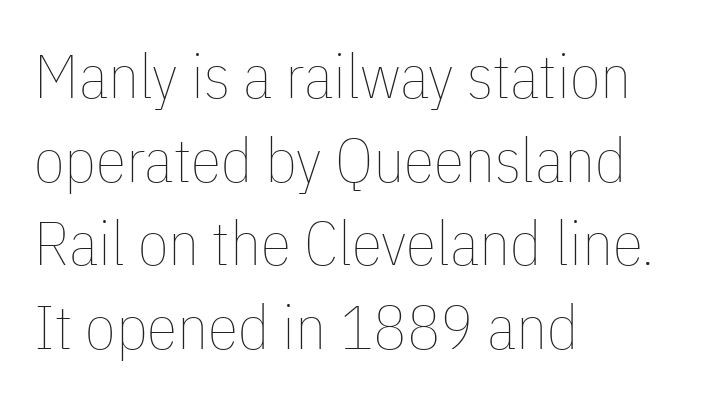
Q: Is the text bold? A: No.
Q: Is the text italic (slanted)? A: No, it is upright.
Q: Is the text underlined? A: No.
Q: How is the paragraph aligned? A: Left-aligned.
Q: Is the spacing between letters normal or unusually wide? A: Normal.
Q: Is the spacing between lines tight, normal or loose? A: Normal.
Q: Width (condensed, normal, or wide)? A: Condensed.
Q: Stroke contrast? A: Low.
Q: x-height? A: Medium.
Q: Monospaced? A: No.
